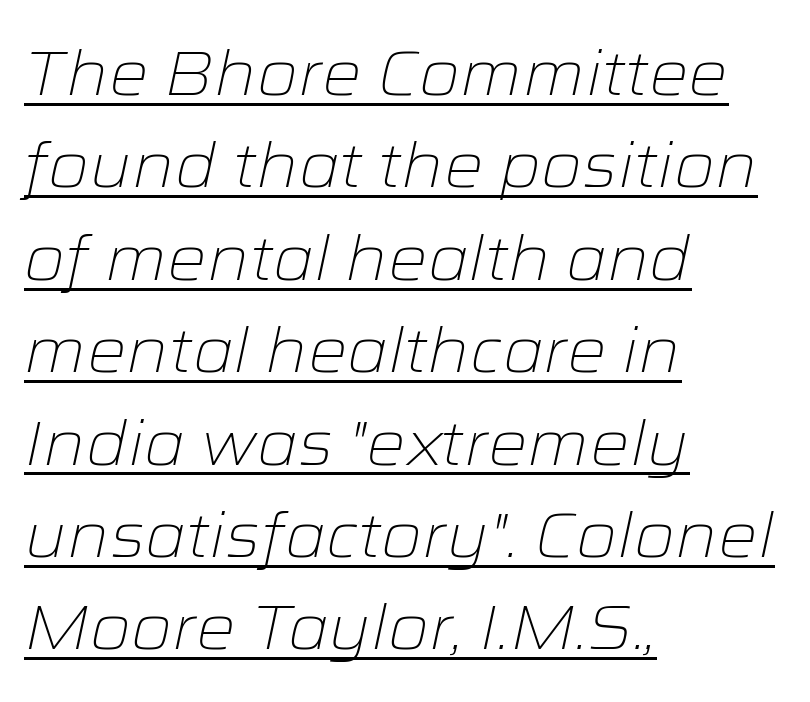
One glance says typical: line gaps are just what's usual. Is the stroke heavy? The answer is a plain regular-or-lighter. These lines are rendered in a variable-pitch font. Is the type slanted? Yes — the strokes lean at a clear angle. These characters rest on top of a visible drawn line. Line starts are locked; line ends wander.
